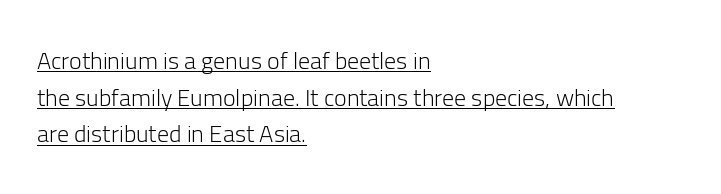
Q: Is the text bold? A: No.
Q: Is the text italic (slanted)? A: No, it is upright.
Q: Is the text underlined? A: Yes.
Q: How is the paragraph aligned? A: Left-aligned.
Q: Is the spacing between letters normal or unusually wide? A: Normal.
Q: Is the spacing between lines tight, normal or loose? A: Normal.
